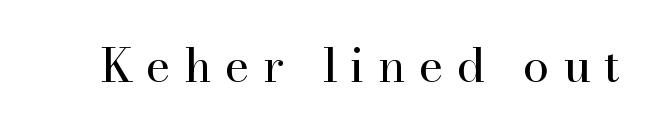
Q: Is the text bold? A: No.
Q: Is the text italic (slanted)? A: No, it is upright.
Q: Is the typeface a serif or a sans-serif typeface? A: Serif.
Q: Is the text underlined? A: No.
Q: Is the spacing between letters normal or unusually wide? A: Unusually wide.
Q: Width (condensed, normal, or wide)? A: Normal.
Q: Stroke contrast? A: High.
Q: x-height? A: Small.
Q: Monospaced? A: No.
